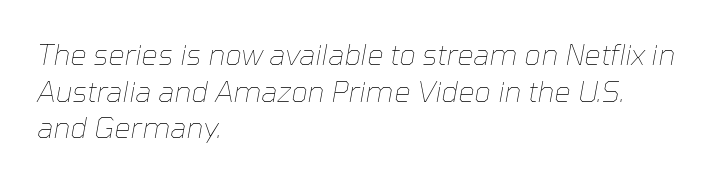
Q: Is the text bold? A: No.
Q: Is the text italic (slanted)? A: Yes, it leans right by about 10 degrees.
Q: Is the text underlined? A: No.
Q: How is the paragraph aligned? A: Left-aligned.
Q: Is the spacing between letters normal or unusually wide? A: Normal.
Q: Is the spacing between lines tight, normal or loose? A: Normal.
Q: Width (condensed, normal, or wide)? A: Normal.
Q: Stroke contrast? A: Low.
Q: x-height? A: Medium.
Q: Monospaced? A: No.
